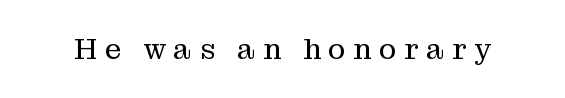
{"serif": "yes", "italic": "no", "bold": "no", "weight": "regular", "width": "normal", "stroke_contrast": "medium", "x_height": "medium", "monospaced": "no", "underline": "no", "letter_spacing": "wide", "letter_spacing_em": 0.27, "glyph_px": 29}
